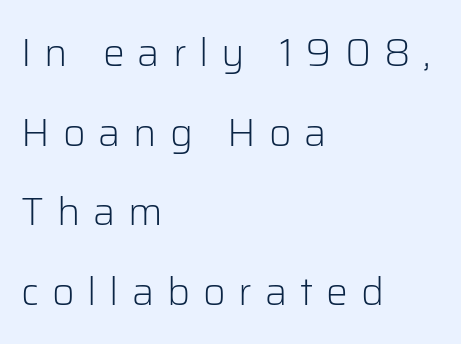
Serif or sans? Sans — the stroke terminals are bare. The rendering uses natural spacing where letterforms have individual widths. The specimen omits any rule beneath the text block's lines. These lines stack with their left ends in a neat column.
